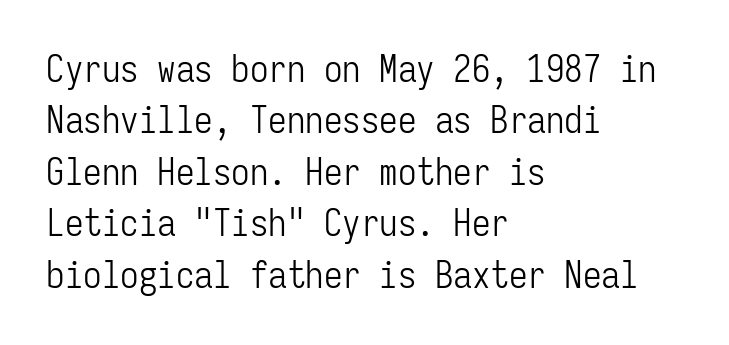
The image shows 37 px light, condensed sans-serif type, upright, monospaced; set left-aligned, normal line spacing (1.39x), normal letter spacing, not underlined; low stroke contrast and a medium x-height.
